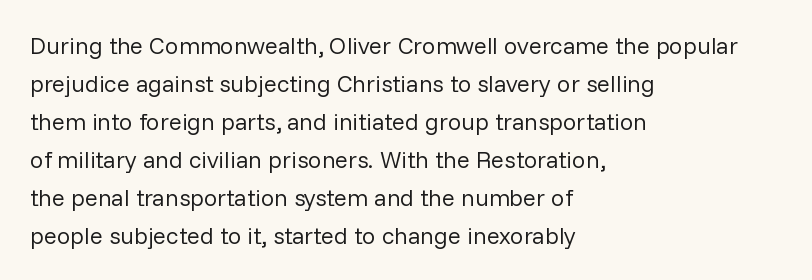
Caption: standard tracking, unaltered. How would I describe the line gaps? Plain and ordinary. Notice how the stems are strictly vertical — no italics here. The typeface has the unassuming heft of standard copy or less. The lines are quadded left.
